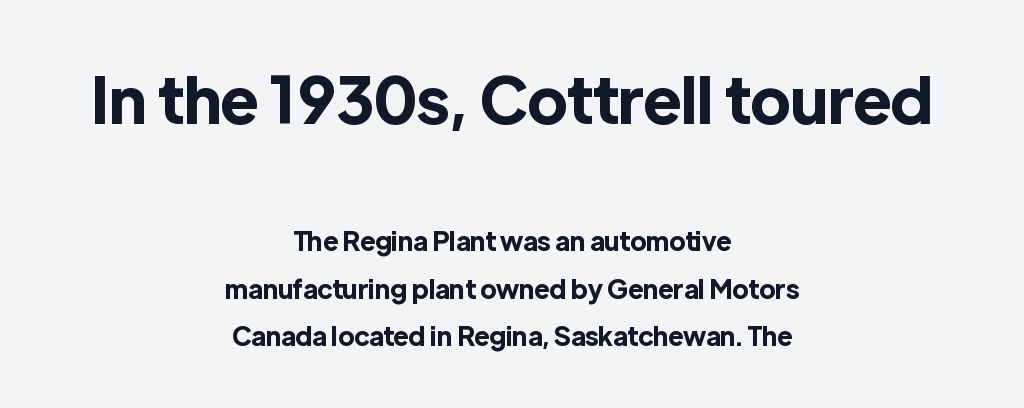
The image shows 64 px bold sans-serif type, upright; set centered, line spacing 1.83x, normal letter spacing, not underlined; the first (top) block is 2.46x larger; a medium x-height.
